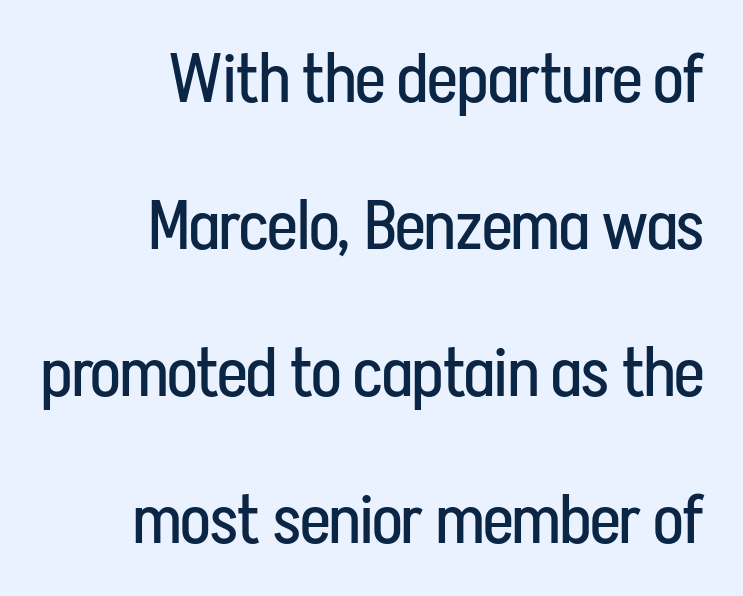
Q: Is the text bold? A: No.
Q: Is the text italic (slanted)? A: No, it is upright.
Q: Is the typeface a serif or a sans-serif typeface? A: Sans-serif.
Q: Is the text underlined? A: No.
Q: How is the paragraph aligned? A: Right-aligned.
Q: Is the spacing between letters normal or unusually wide? A: Normal.
Q: Is the spacing between lines tight, normal or loose? A: Loose.
Q: Width (condensed, normal, or wide)? A: Condensed.
Q: Stroke contrast? A: Low.
Q: x-height? A: Medium.
Q: Monospaced? A: No.
